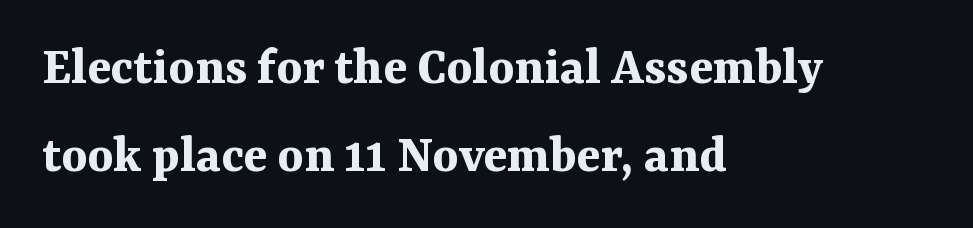
{"serif": "yes", "italic": "no", "bold": "yes", "weight": "bold", "width": "normal", "stroke_contrast": "medium", "x_height": "medium", "monospaced": "no", "underline": "no", "align": "left", "line_spacing": "normal", "line_spacing_ratio": 1.6, "letter_spacing": "normal", "letter_spacing_em": 0.0, "glyph_px": 55}
